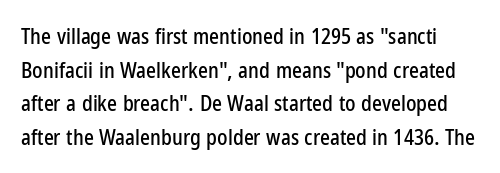
Q: Is the text italic (slanted)? A: No, it is upright.
Q: Is the text underlined? A: No.
Q: Is the spacing between letters normal or unusually wide? A: Normal.
Q: Is the spacing between lines tight, normal or loose? A: Normal.
